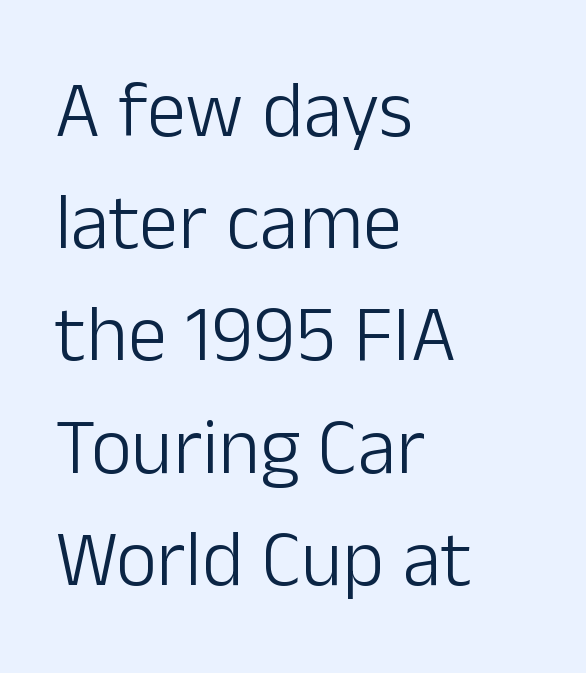
{"serif": "no", "italic": "no", "bold": "no", "weight": "light", "width": "normal", "stroke_contrast": "low", "x_height": "medium", "monospaced": "no", "underline": "no", "align": "left", "line_spacing": "normal", "line_spacing_ratio": 1.42, "letter_spacing": "normal", "letter_spacing_em": 0.0, "glyph_px": 79}
